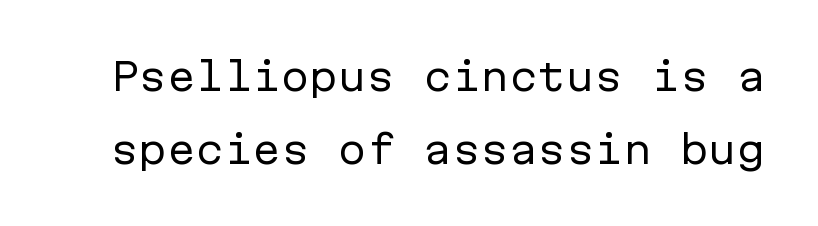
{"serif": "no", "italic": "no", "bold": "no", "weight": "regular", "width": "normal", "stroke_contrast": "low", "x_height": "medium", "monospaced": "yes", "underline": "no", "line_spacing": "loose", "line_spacing_ratio": 1.93, "letter_spacing": "normal", "letter_spacing_em": 0.0, "glyph_px": 38}
